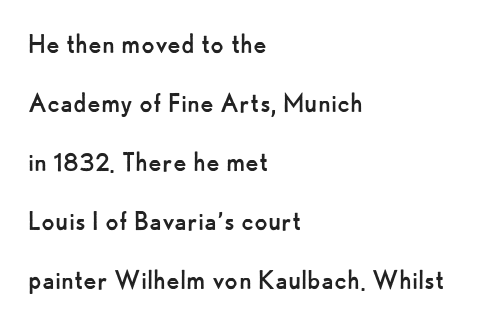
Q: Is the text bold? A: No.
Q: Is the text italic (slanted)? A: No, it is upright.
Q: Is the typeface a serif or a sans-serif typeface? A: Sans-serif.
Q: Is the text underlined? A: No.
Q: How is the paragraph aligned? A: Left-aligned.
Q: Is the spacing between letters normal or unusually wide? A: Normal.
Q: Is the spacing between lines tight, normal or loose? A: Loose.
Q: Width (condensed, normal, or wide)? A: Normal.
Q: Stroke contrast? A: Low.
Q: x-height? A: Small.
Q: Monospaced? A: No.
